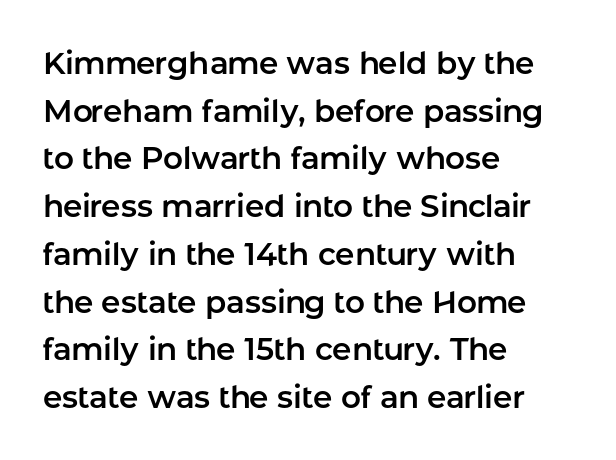
Designer's note — italics off, roman on. Glance below the letters and you will spot only blank space. The tracking reads as untouched default to a designer's eye. These lines are rendered in a variable-pitch font.
